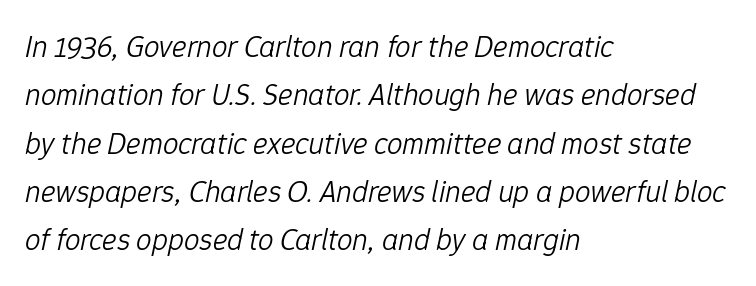
The image shows 31 px light type, italic (leaning right); set left-aligned, normal line spacing (1.56x), normal letter spacing, not underlined; low stroke contrast and a medium x-height.
